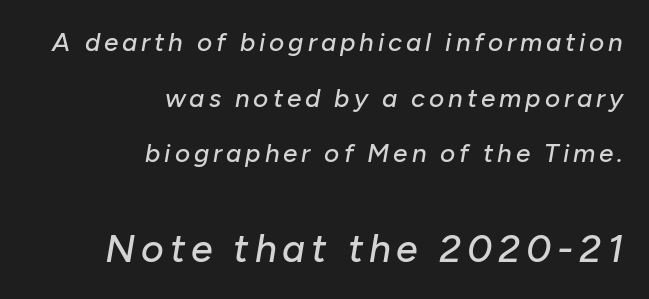
Q: Is the text italic (slanted)? A: Yes, it leans right by about 10 degrees.
Q: Is the text underlined? A: No.
Q: How is the paragraph aligned? A: Right-aligned.
Q: Is the spacing between lines tight, normal or loose? A: Loose.
Q: Which block of text is set in a larger size, the first (top) or the second (bottom)? A: The second (bottom) one.
Q: Width (condensed, normal, or wide)? A: Normal.
Q: Stroke contrast? A: Low.
Q: x-height? A: Medium.
Q: Monospaced? A: No.
